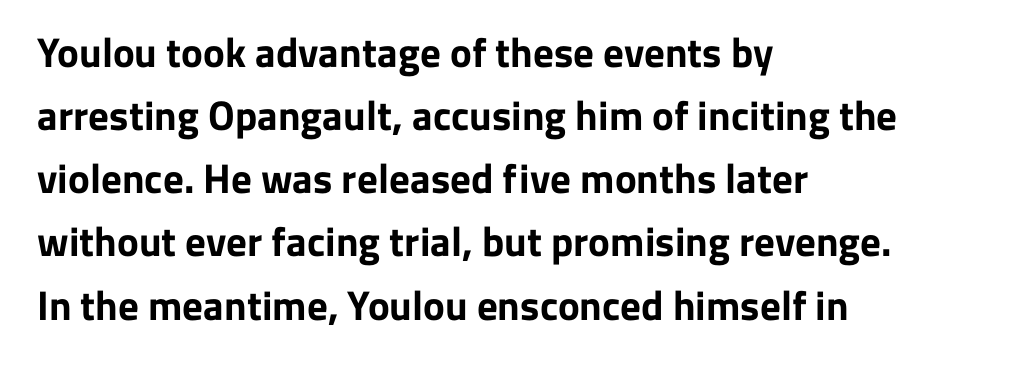
The image shows 41 px bold sans-serif type, upright; set left-aligned, normal line spacing (1.54x), normal letter spacing, not underlined; low stroke contrast and a medium x-height.
